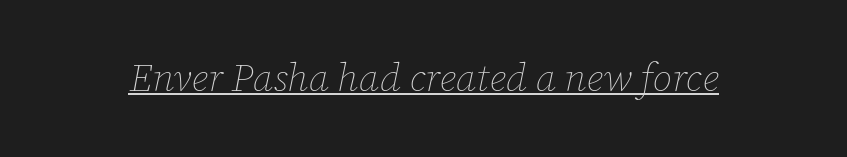
{"italic": "yes", "lean": "right", "slant_degrees": 12, "bold": "no", "weight": "thin", "width": "normal", "stroke_contrast": "low", "x_height": "medium", "monospaced": "no", "underline": "yes", "letter_spacing": "normal", "letter_spacing_em": 0.0, "glyph_px": 39}
